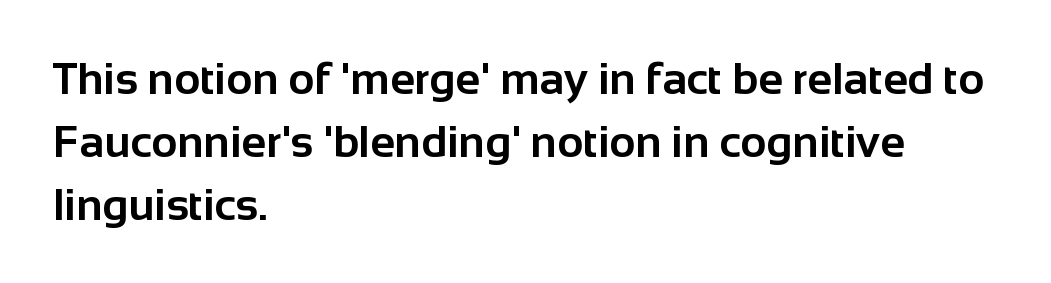
Q: Is the text bold? A: Yes.
Q: Is the text italic (slanted)? A: No, it is upright.
Q: Is the typeface a serif or a sans-serif typeface? A: Sans-serif.
Q: Is the text underlined? A: No.
Q: How is the paragraph aligned? A: Left-aligned.
Q: Is the spacing between letters normal or unusually wide? A: Normal.
Q: Is the spacing between lines tight, normal or loose? A: Normal.
Q: Width (condensed, normal, or wide)? A: Normal.
Q: Stroke contrast? A: Low.
Q: x-height? A: Medium.
Q: Monospaced? A: No.
